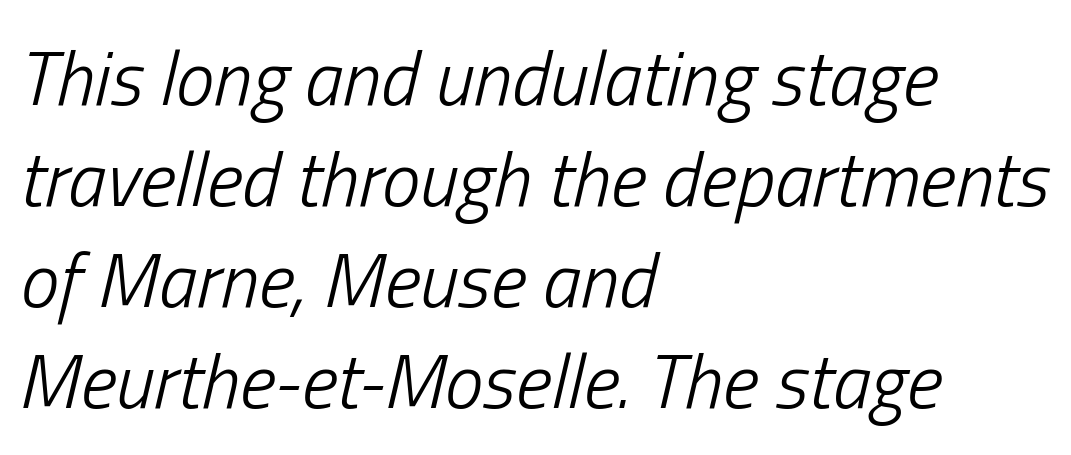
The image shows 77 px light, condensed type, italic (leaning right); set left-aligned, normal line spacing (1.31x), normal letter spacing, not underlined; low stroke contrast and a medium x-height.
